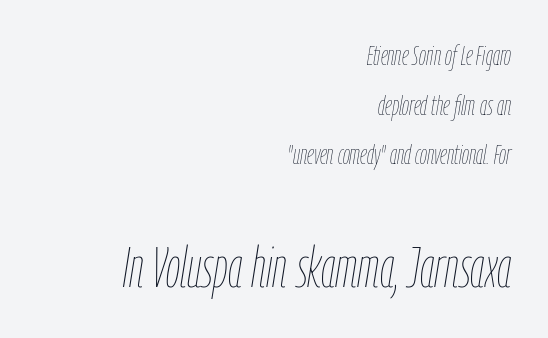
The specimen reads as italic at a glance. Descender tails drop into unmarked territory. The typeface has the unassuming heft of standard copy or less. The following chunk of copy outweighs the initial chunk in type size. Looks like regular typesetting: each glyph gets only the width it needs. Each word holds together tightly as a unit, with standard inter-letter gaps.
